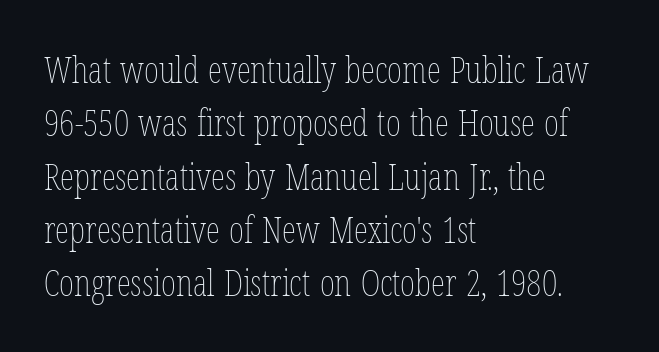
The passage shown stacks its lines at a standard gap. Spacing between characters is what you'd get straight out of the box. The rendering uses natural spacing where letterforms have individual widths. Letters rest on an invisible, unmarked baseline. The typeface has the unassuming heft of standard copy or less.
